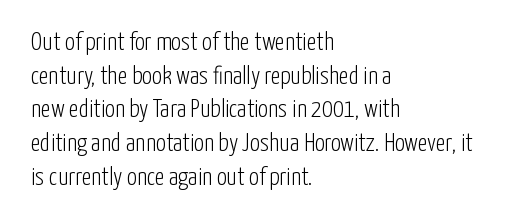
The image shows 25 px text type, upright; set left-aligned, normal line spacing (1.35x), normal letter spacing, not underlined.
